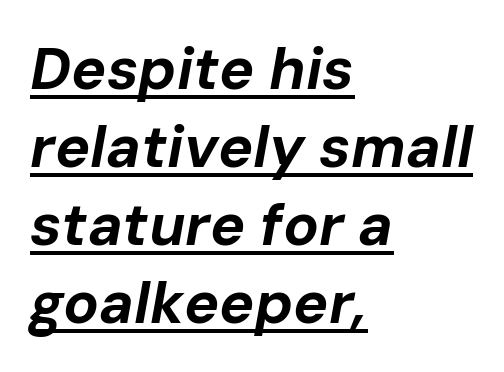
Leftover space on each line is placed entirely after the last word. Looks like regular typesetting: each glyph gets only the width it needs. This block has exactly the height ordinary leading produces. Compared with ordinary roman type, these characters are visibly tilted. Honestly, the letter spacing is just normal — you wouldn't notice it.
